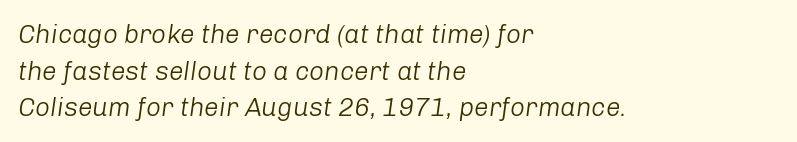
Q: Is the text bold? A: No.
Q: Is the text italic (slanted)? A: Yes, it leans right by about 8 degrees.
Q: Is the text underlined? A: No.
Q: How is the paragraph aligned? A: Left-aligned.
Q: Is the spacing between letters normal or unusually wide? A: Normal.
Q: Is the spacing between lines tight, normal or loose? A: Normal.
